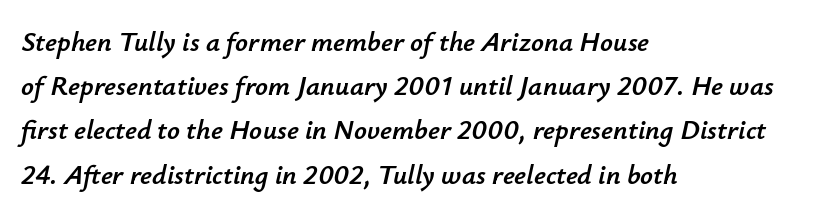
The image shows 28 px text type, italic (leaning right); set left-aligned, normal line spacing (1.58x), normal letter spacing, not underlined; low stroke contrast and a small x-height.
